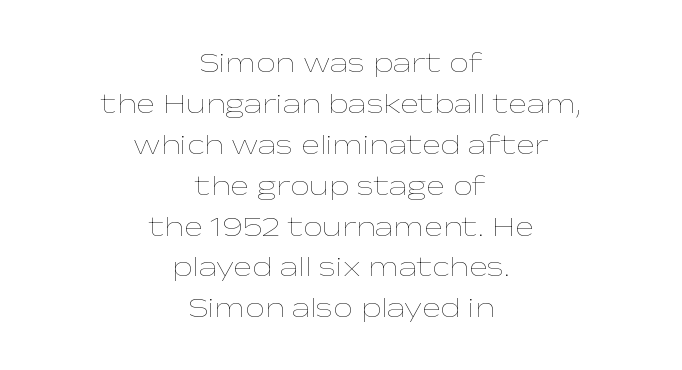
{"italic": "no", "bold": "no", "weight": "thin", "width": "wide", "stroke_contrast": "low", "x_height": "medium", "monospaced": "no", "underline": "no", "align": "center", "line_spacing": "normal", "line_spacing_ratio": 1.46, "letter_spacing": "normal", "letter_spacing_em": 0.0, "glyph_px": 28}
